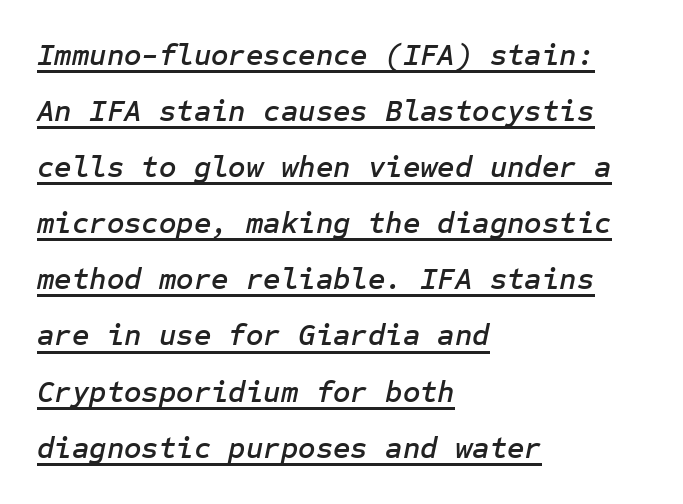
{"italic": "yes", "lean": "right", "slant_degrees": 12, "width": "normal", "stroke_contrast": "low", "x_height": "medium", "underline": "yes", "align": "left", "line_spacing_ratio": 1.87, "letter_spacing": "normal", "letter_spacing_em": 0.0, "glyph_px": 30}
